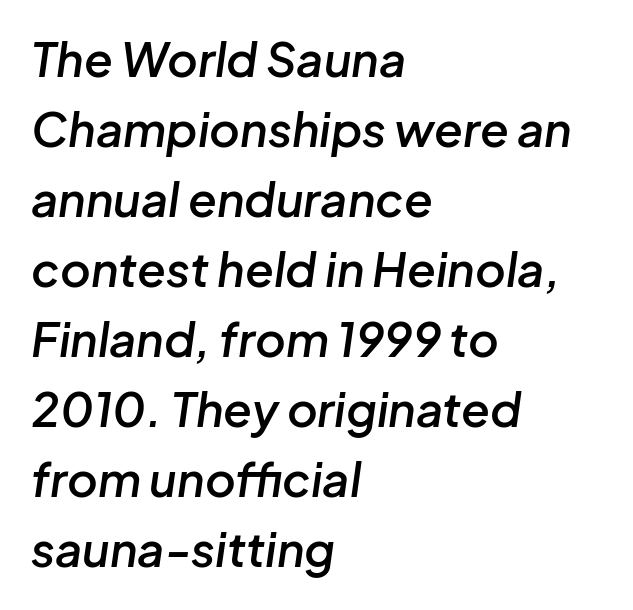
{"italic": "yes", "lean": "right", "slant_degrees": 8, "bold": "semi", "weight": "semibold", "width": "normal", "stroke_contrast": "low", "x_height": "medium", "monospaced": "no", "underline": "no", "align": "left", "line_spacing": "normal", "line_spacing_ratio": 1.49, "letter_spacing": "normal", "letter_spacing_em": 0.0, "glyph_px": 47}
